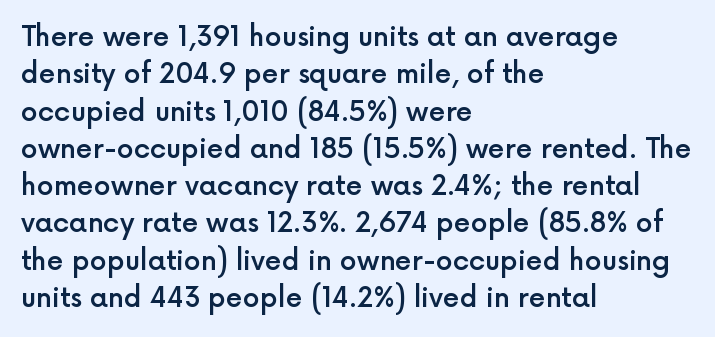
The image shows 27 px text type, upright; set left-aligned, normal line spacing (1.38x), normal letter spacing, not underlined.
